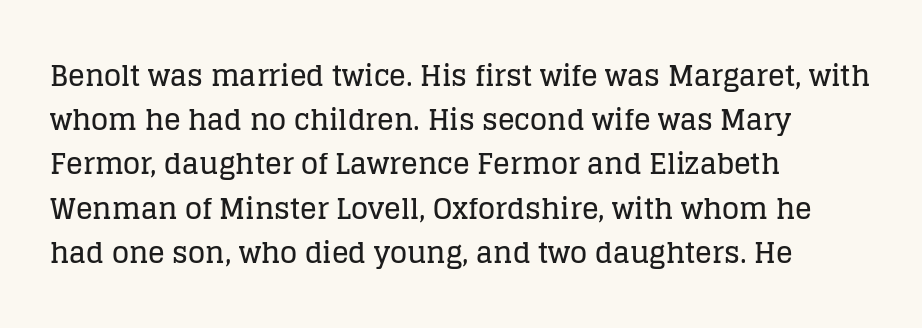
The image shows 28 px serif type, upright; set left-aligned, normal line spacing (1.58x), normal letter spacing, not underlined; low stroke contrast and a large x-height.
